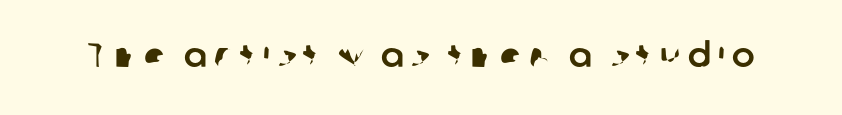
Q: Is the typeface a serif or a sans-serif typeface? A: Sans-serif.
Q: Is the text underlined? A: No.
Q: Is the spacing between letters normal or unusually wide? A: Unusually wide.
Q: Width (condensed, normal, or wide)? A: Normal.
Q: Stroke contrast? A: Low.
Q: x-height? A: Medium.
Q: Monospaced? A: No.
